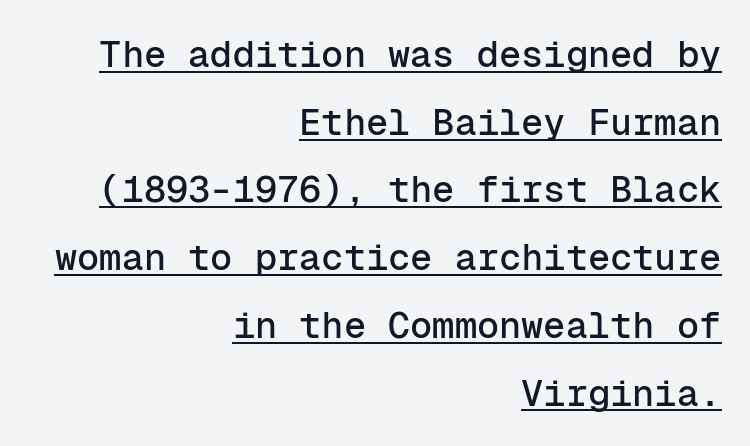
The image shows 37 px sans-serif type, upright, monospaced; set right-aligned, line spacing 1.83x, normal letter spacing, underlined; low stroke contrast and a medium x-height.
